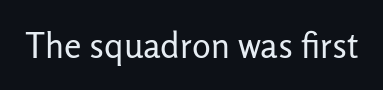
Q: Is the text bold? A: No.
Q: Is the text italic (slanted)? A: No, it is upright.
Q: Is the typeface a serif or a sans-serif typeface? A: Sans-serif.
Q: Is the text underlined? A: No.
Q: Is the spacing between letters normal or unusually wide? A: Normal.
Q: Width (condensed, normal, or wide)? A: Normal.
Q: Stroke contrast? A: Low.
Q: x-height? A: Medium.
Q: Monospaced? A: No.
